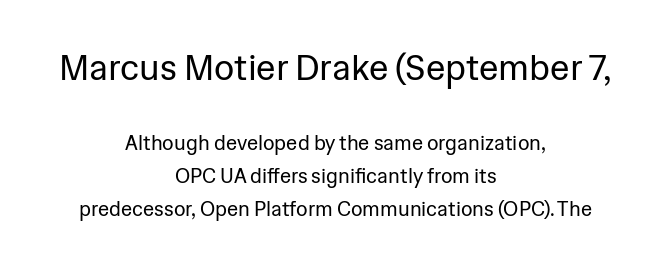
{"serif": "no", "italic": "no", "bold": "no", "weight": "regular", "width": "normal", "stroke_contrast": "low", "x_height": "medium", "monospaced": "no", "underline": "no", "align": "center", "line_spacing": "normal", "line_spacing_ratio": 1.64, "letter_spacing": "normal", "letter_spacing_em": 0.0, "larger_block": "first", "size_ratio": 1.75, "glyph_px": 35}
